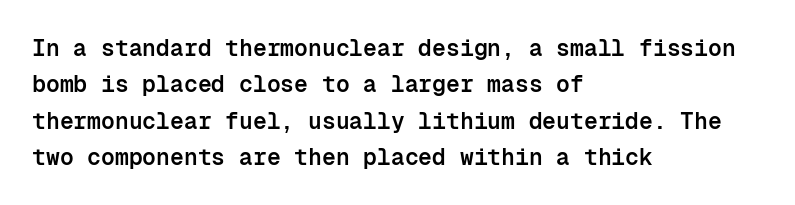
{"italic": "no", "bold": "semi", "underline": "no", "align": "left", "line_spacing": "normal", "line_spacing_ratio": 1.58, "letter_spacing": "normal", "letter_spacing_em": 0.0, "glyph_px": 23}
